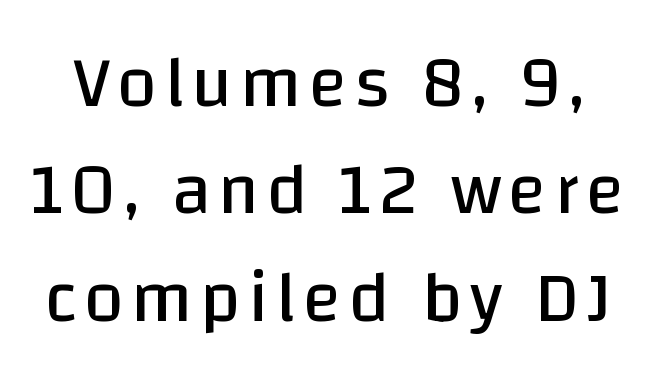
No extra ink here — the face is not bold. This rendering employs a face without finishing strokes, i.e., a sans-serif. Honestly, there is no underline to notice here at all. Nope, not italic — everything's standing straight. A normal amount of white space separates one row of letters from the next.
